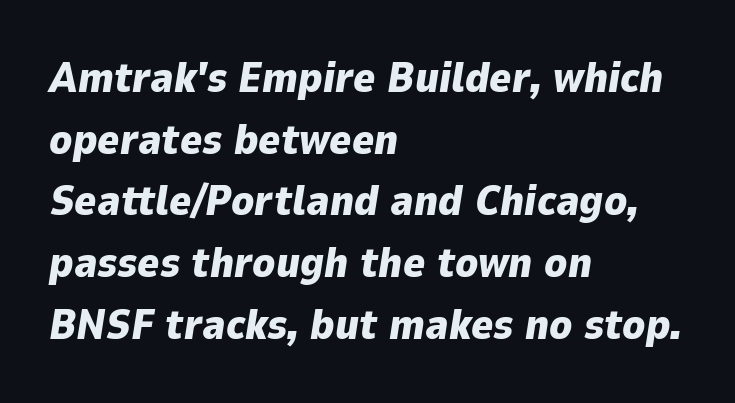
{"italic": "yes", "lean": "right", "slant_degrees": 9, "bold": "yes", "weight": "heavy", "width": "normal", "stroke_contrast": "low", "x_height": "medium", "monospaced": "no", "underline": "no", "align": "left", "line_spacing": "normal", "line_spacing_ratio": 1.47, "letter_spacing": "normal", "letter_spacing_em": 0.0, "glyph_px": 42}
